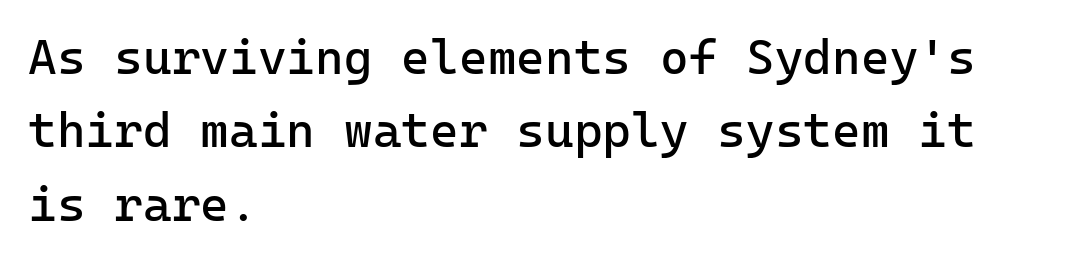
The image shows 49 px regular-weight sans-serif type, upright; set left-aligned, normal line spacing (1.5x), normal letter spacing, not underlined; low stroke contrast and a medium x-height.
